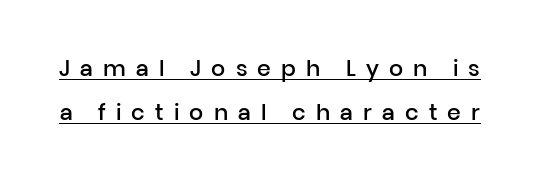
Q: Is the text bold? A: Semi-bold.
Q: Is the text italic (slanted)? A: No, it is upright.
Q: Is the text underlined? A: Yes.
Q: Is the spacing between letters normal or unusually wide? A: Unusually wide.
Q: Is the spacing between lines tight, normal or loose? A: Loose.
